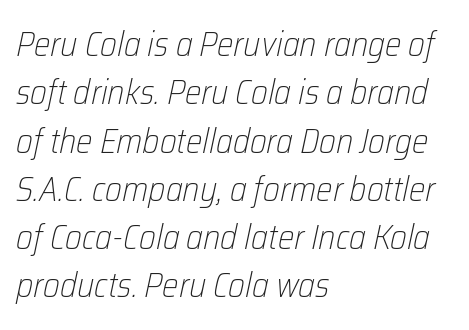
Look at the tracking — it's just the regular setting, nothing added. Decoration check: the copy has no underline. A typesetter would call this leading conventional body-copy spacing. The font's italic variant was chosen for this text. Stroke mass is kept to a normal reading level or below. Think of a printed novel: that variable character pitch is what you see here.
